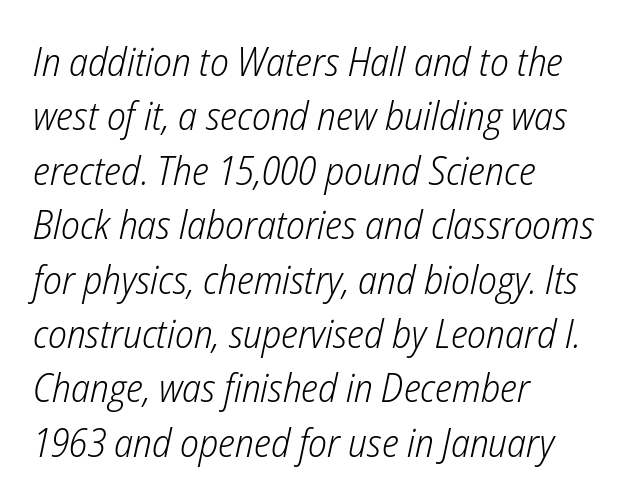
{"italic": "yes", "lean": "right", "slant_degrees": 12, "bold": "no", "weight": "light", "width": "condensed", "stroke_contrast": "low", "x_height": "medium", "monospaced": "no", "underline": "no", "align": "left", "line_spacing": "normal", "line_spacing_ratio": 1.36, "letter_spacing": "normal", "letter_spacing_em": 0.0, "glyph_px": 40}
